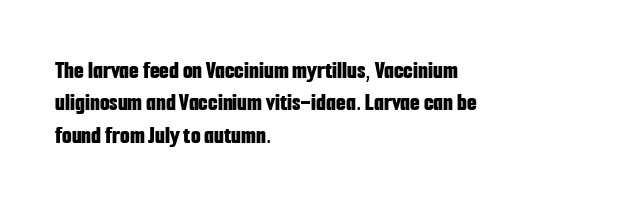
{"italic": "no", "bold": "yes", "underline": "no", "align": "left", "line_spacing": "normal", "line_spacing_ratio": 1.3, "letter_spacing": "normal", "letter_spacing_em": 0.0, "glyph_px": 25}
